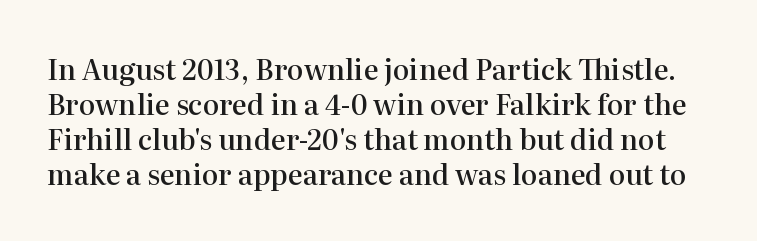
Vertically, the passage feels balanced, rows spaced as you'd expect. The sample has been set in demibold, a notch under bold. To sum up the face: it has serifs. Every character sits straight up, as roman type does. A typesetter would call this zero additional tracking. Character widths vary here, with narrow letters taking less room than wide ones.
